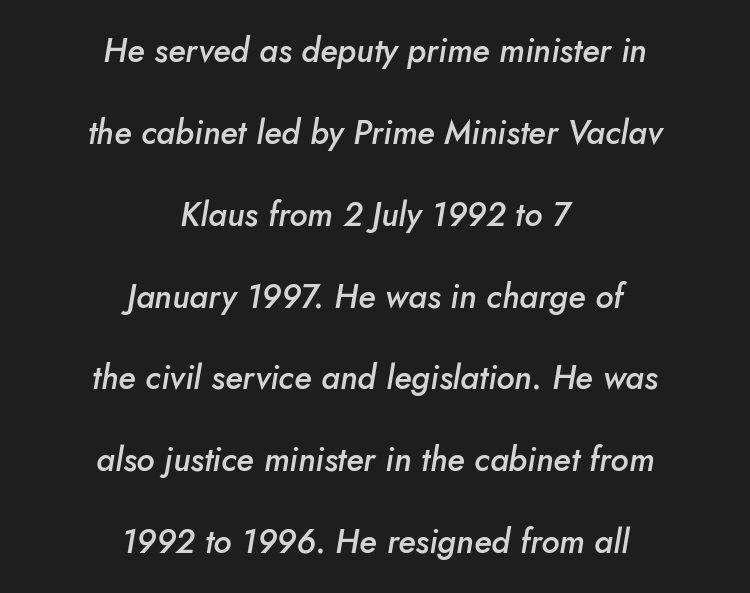
The lines are quadded center. The designer dialed line spacing up above the default. A typesetter would call this zero additional tracking. The strip under each line holds only bare page.
